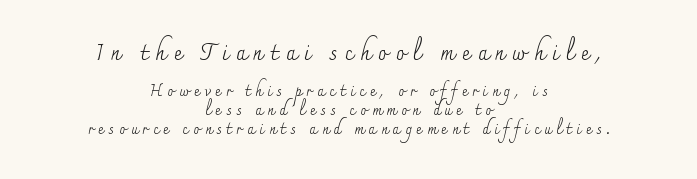
The image shows 22 px text type; set centered, normal line spacing (1.26x), unusually wide letter spacing (+0.32 em), not underlined; the first (top) block is 1.47x larger.
